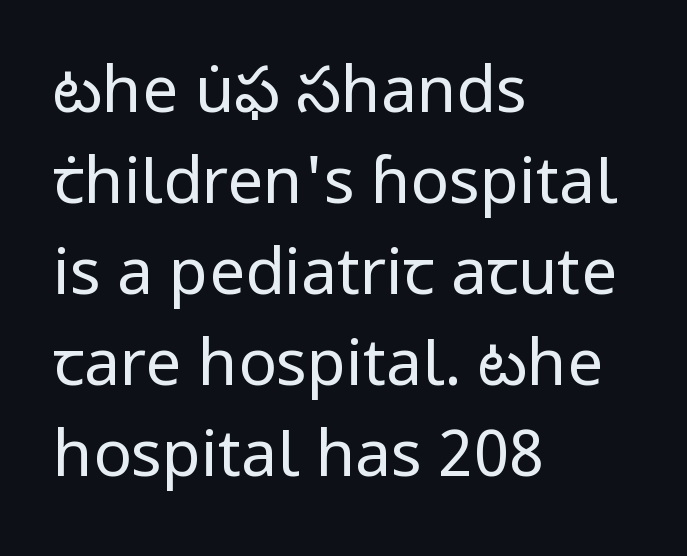
{"serif": "no", "italic": "no", "bold": "no", "weight": "regular", "width": "normal", "stroke_contrast": "low", "x_height": "medium", "monospaced": "no", "underline": "no", "align": "left", "line_spacing": "normal", "line_spacing_ratio": 1.42, "letter_spacing": "normal", "letter_spacing_em": 0.0, "glyph_px": 64}
